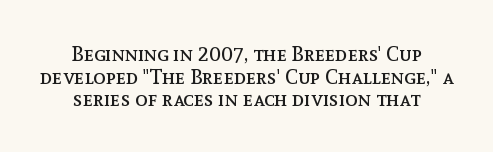
{"italic": "no", "bold": "no", "underline": "no", "align": "center", "line_spacing": "tight", "line_spacing_ratio": 1.08, "letter_spacing": "normal", "letter_spacing_em": 0.0, "glyph_px": 21}
